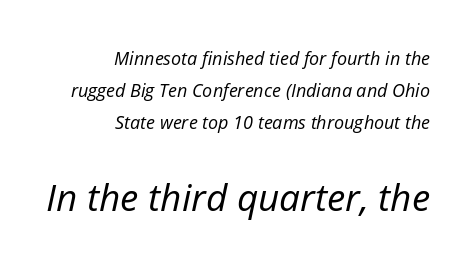
A typesetter would mark this as italic. Reading top to bottom, the characters get bigger at the block break. Words appear dense and cohesive because spacing is normal. Is this a fixed-width face? No — the glyphs have proportional, varying widths. A bare baseline throughout the passage. Stroke thickness stays within the range of a standard reading face or lighter.
